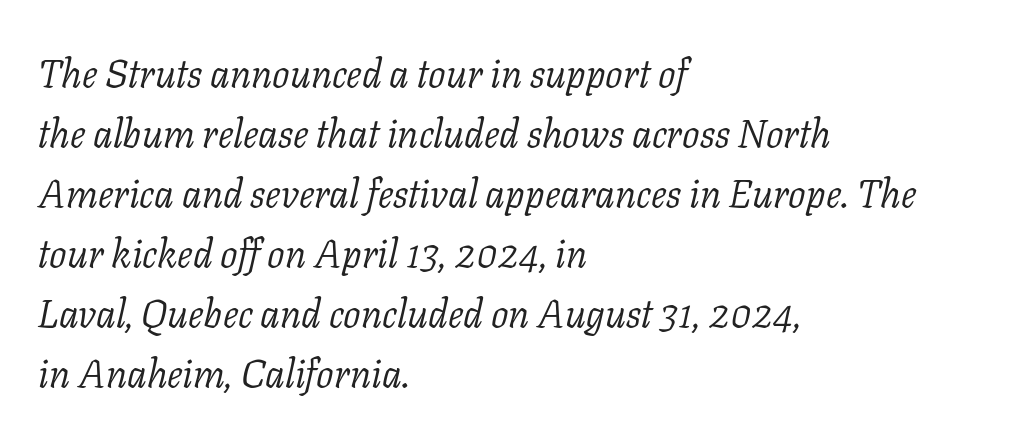
The image shows 39 px light serif type, italic (leaning right); set left-aligned, normal line spacing (1.54x), normal letter spacing, not underlined; low stroke contrast and a medium x-height.
